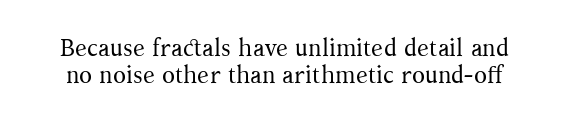
Q: Is the text bold? A: No.
Q: Is the text italic (slanted)? A: No, it is upright.
Q: Is the text underlined? A: No.
Q: Is the spacing between letters normal or unusually wide? A: Normal.
Q: Is the spacing between lines tight, normal or loose? A: Tight.
